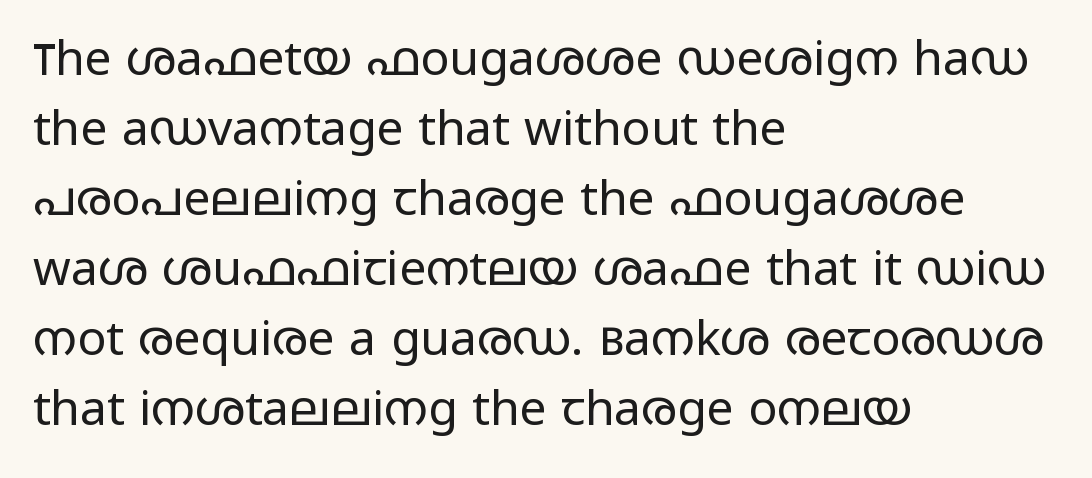
Q: Is the text bold? A: No.
Q: Is the text italic (slanted)? A: No, it is upright.
Q: Is the typeface a serif or a sans-serif typeface? A: Sans-serif.
Q: Is the text underlined? A: No.
Q: How is the paragraph aligned? A: Left-aligned.
Q: Is the spacing between letters normal or unusually wide? A: Normal.
Q: Is the spacing between lines tight, normal or loose? A: Normal.
Q: Width (condensed, normal, or wide)? A: Wide.
Q: Stroke contrast? A: Low.
Q: x-height? A: Medium.
Q: Monospaced? A: No.
